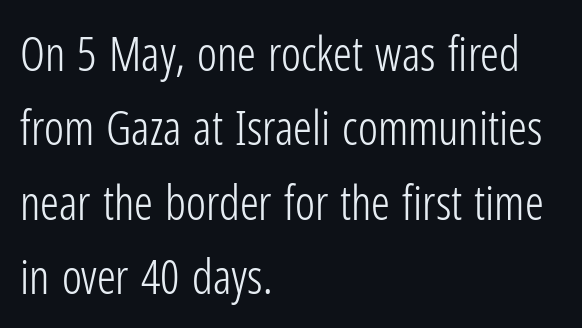
{"serif": "no", "italic": "no", "bold": "no", "weight": "light", "width": "condensed", "stroke_contrast": "low", "x_height": "medium", "monospaced": "no", "underline": "no", "align": "left", "line_spacing": "normal", "line_spacing_ratio": 1.58, "letter_spacing": "normal", "letter_spacing_em": 0.0, "glyph_px": 47}
